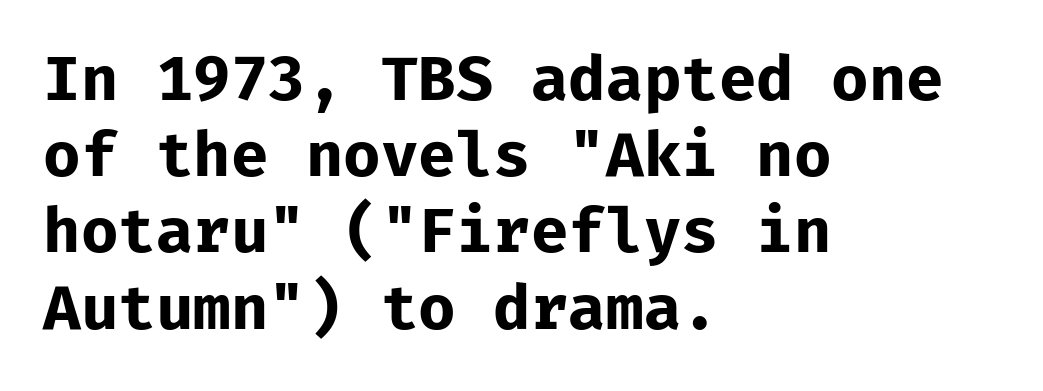
No feet cap the strokes, marking this as sans-serif type. It's the straight-up-and-down kind of type. Regular leading. The letters march in equal steps, a hallmark of fixed-pitch type. Is the type bold? Yes — the strokes are clearly thick and heavy. Is the block centered? No — it sits flush against the left margin.
